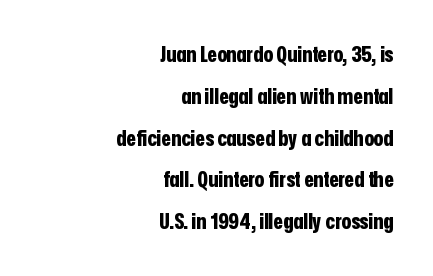
The image shows 22 px bold type, upright; set right-aligned, loose line spacing (1.9x), normal letter spacing, not underlined.
